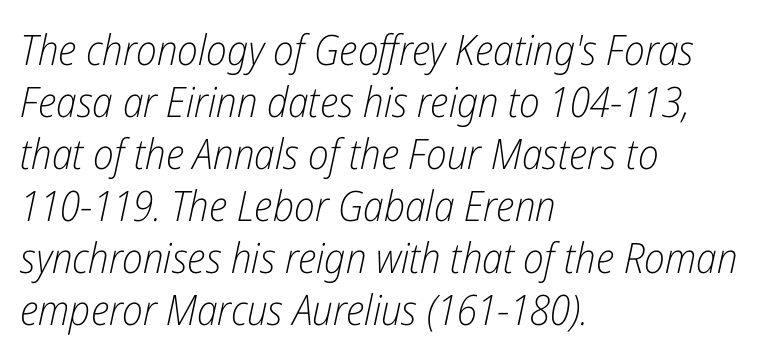
Inter-character spacing is left at the font's built-in metrics. The cut favours lightness, reaching ordinary text weight at its darkest. The rag falls on the right side of this text block. Tall strokes in this sample are angled rather than plumb. Each row of text sits above clean, open space.
